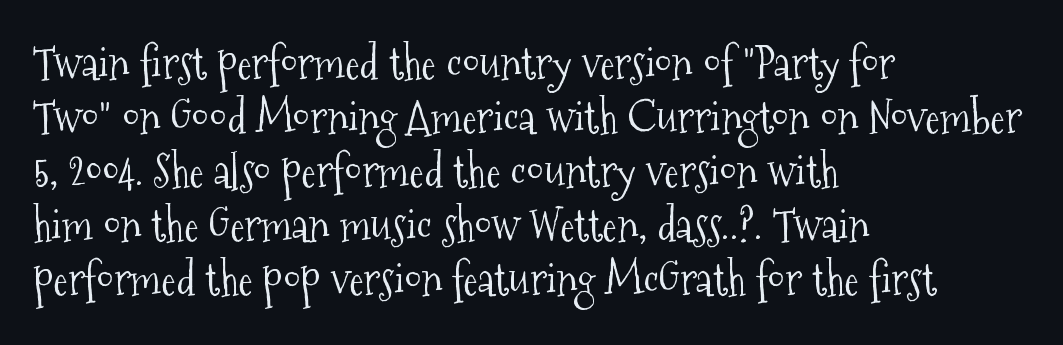
The image shows 44 px light, condensed serif type, upright; set left-aligned, line spacing 1.23x, normal letter spacing, not underlined; medium stroke contrast and a medium x-height.
